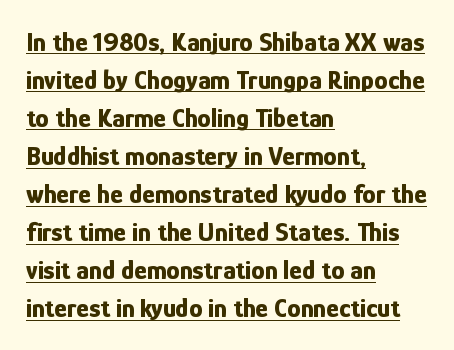
Q: Is the text bold? A: Yes.
Q: Is the text italic (slanted)? A: No, it is upright.
Q: Is the text underlined? A: Yes.
Q: How is the paragraph aligned? A: Left-aligned.
Q: Is the spacing between letters normal or unusually wide? A: Normal.
Q: Is the spacing between lines tight, normal or loose? A: Normal.
